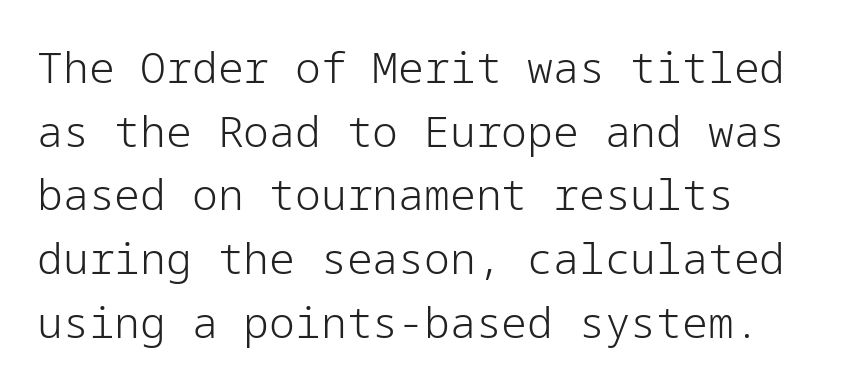
{"serif": "no", "italic": "no", "bold": "no", "weight": "light", "width": "normal", "stroke_contrast": "low", "x_height": "medium", "underline": "no", "line_spacing": "normal", "line_spacing_ratio": 1.48, "letter_spacing": "normal", "letter_spacing_em": 0.0, "glyph_px": 43}
